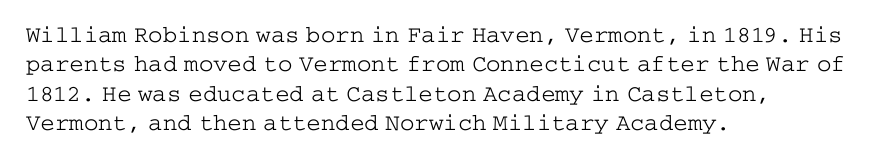
Q: Is the text bold? A: No.
Q: Is the text italic (slanted)? A: No, it is upright.
Q: Is the text underlined? A: No.
Q: How is the paragraph aligned? A: Left-aligned.
Q: Is the spacing between letters normal or unusually wide? A: Normal.
